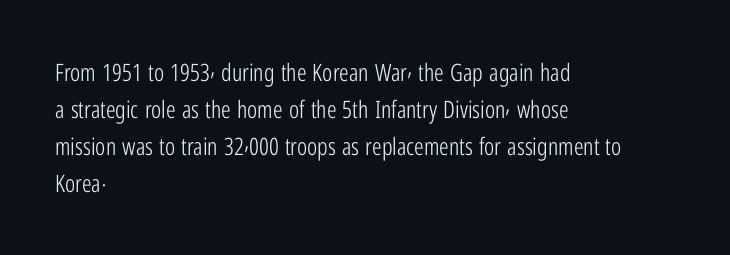
{"italic": "no", "bold": "no", "underline": "no", "align": "left", "line_spacing": "normal", "line_spacing_ratio": 1.54, "letter_spacing": "normal", "letter_spacing_em": 0.0, "glyph_px": 24}
